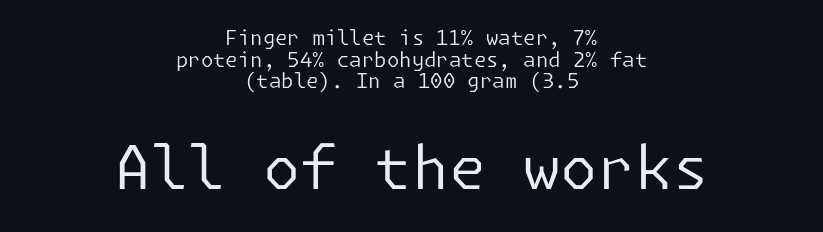
The image shows 60 px regular-weight sans-serif type, upright; set centered, tight line spacing (1.08x), normal letter spacing, not underlined; the second (bottom) block is 3.0x larger; low stroke contrast and a medium x-height.
